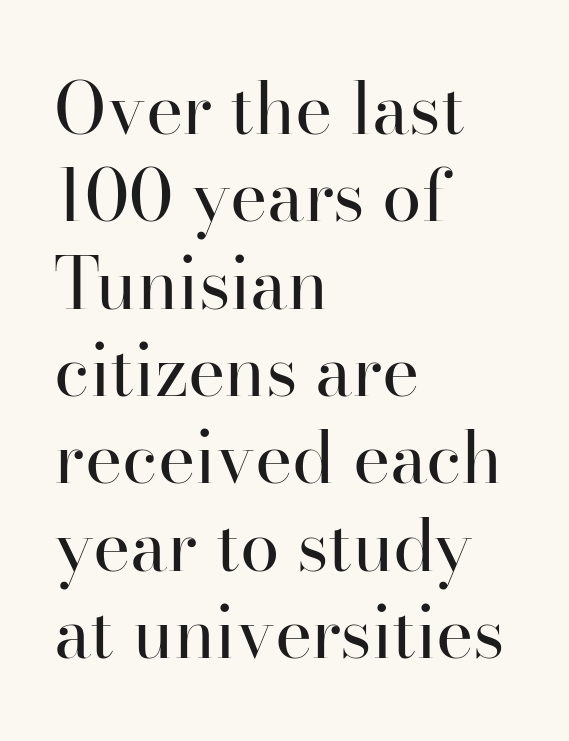
This is roman type, the default non-slanted kind. This sample uses plain, unmodified letter spacing. Where is the straight margin? On the left. The text was rendered using a seriffed face with decorative stroke endings.
